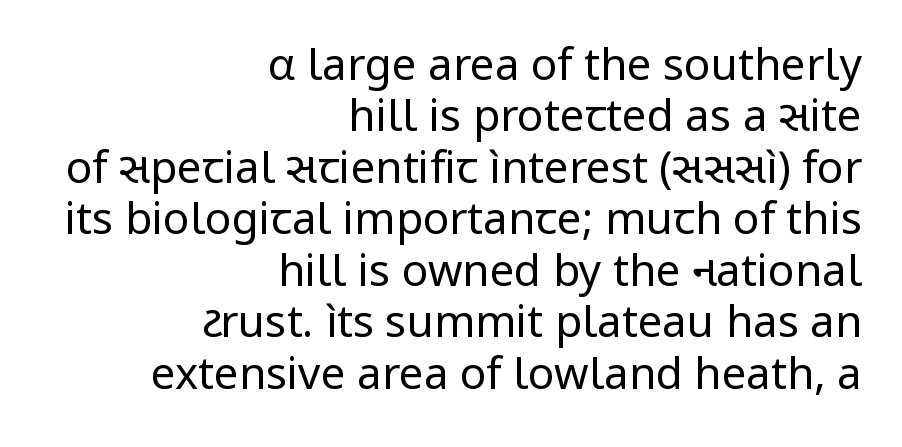
The image shows 44 px regular-weight sans-serif type, upright; set right-aligned, line spacing 1.17x, normal letter spacing, not underlined; low stroke contrast and a medium x-height.
